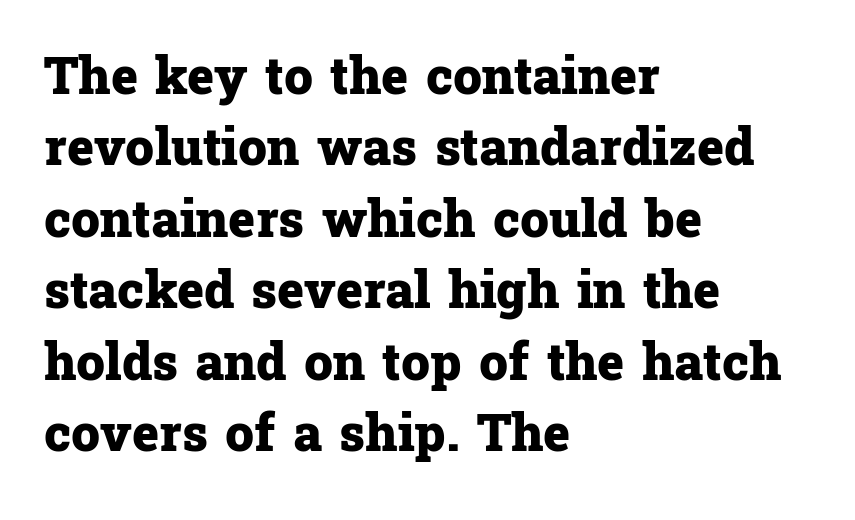
Stroke terminals: seriffed. Ordinary non-slanted type is in use. A normal amount of white space separates one row of letters from the next. Type without underlining.
